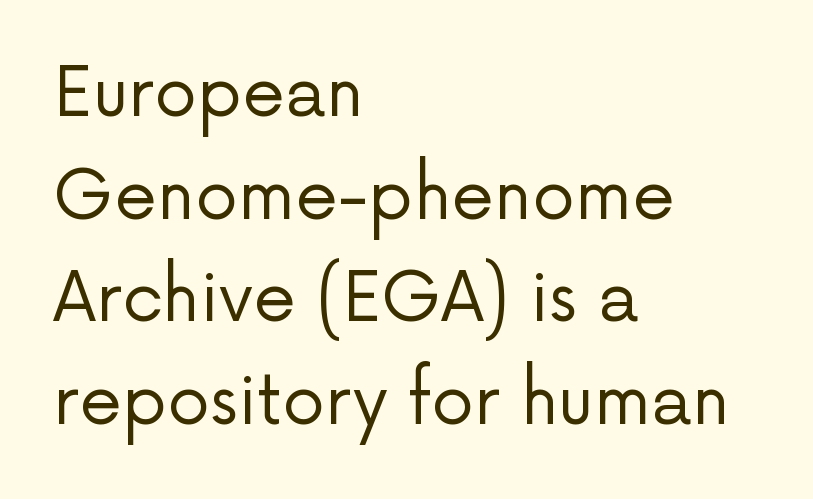
The image shows 68 px regular-weight sans-serif type, upright; set left-aligned, normal line spacing (1.51x), normal letter spacing, not underlined; low stroke contrast and a medium x-height.
